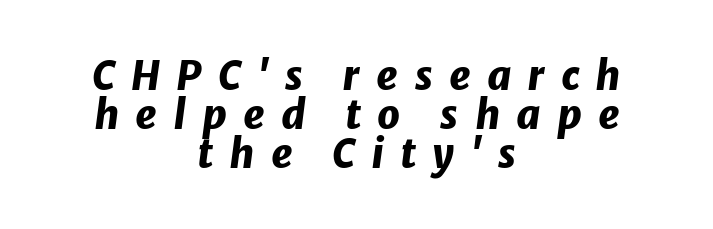
The image shows 40 px heavy type, italic (leaning right); set centered, tight line spacing (0.97x), unusually wide letter spacing (+0.4 em), not underlined; low stroke contrast and a medium x-height.
